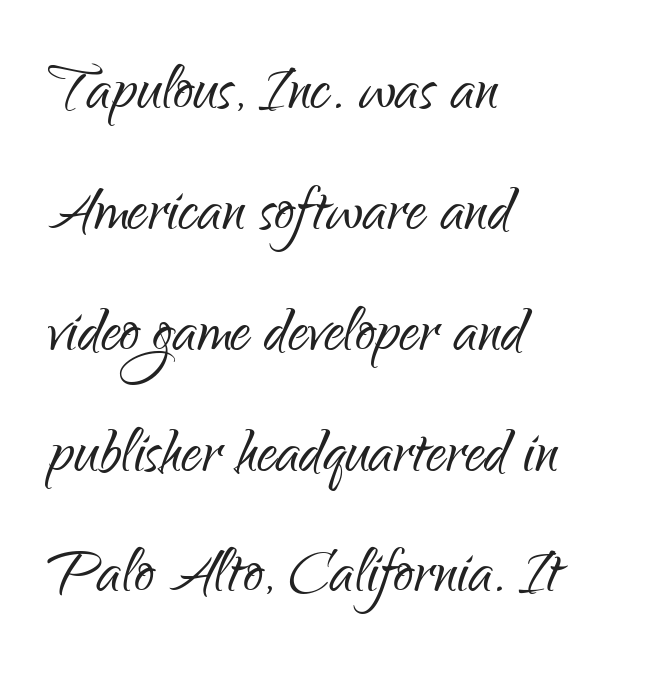
{"serif": "no", "bold": "no", "weight": "light", "width": "condensed", "stroke_contrast": "low", "x_height": "small", "monospaced": "no", "underline": "no", "align": "left", "line_spacing": "normal", "line_spacing_ratio": 1.53, "letter_spacing": "normal", "letter_spacing_em": 0.0, "glyph_px": 79}
